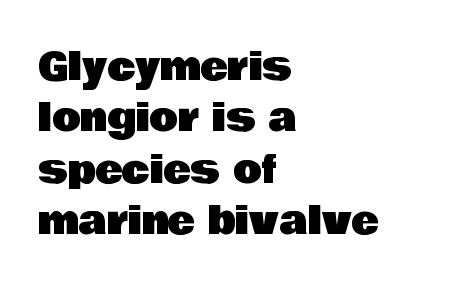
Reading down the block, your eye returns to a fixed left position each line. Honestly, the row spacing looks completely unremarkable. Posture: vertical. Each word holds together tightly as a unit, with standard inter-letter gaps. Type style note: lacks serifs.
